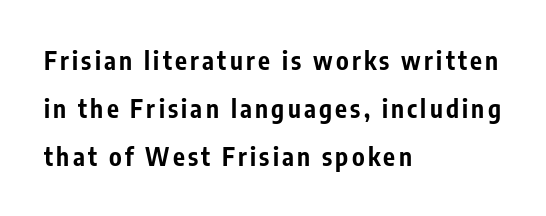
The space directly below the letters is spotless. A student would call this left alignment; a typographer would say flush left, rag right. Notice how the stems are strictly vertical — no italics here. These lines carry a lot of weight — the face is fully bold. Baseline-to-baseline distance is far greater than the letter height.
